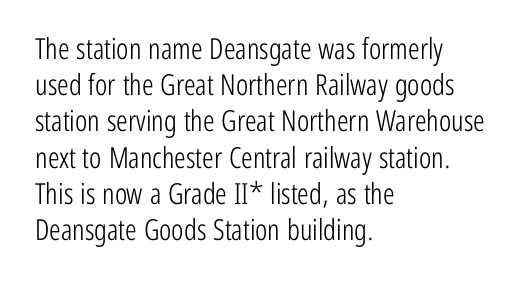
Q: Is the text bold? A: No.
Q: Is the text italic (slanted)? A: No, it is upright.
Q: Is the typeface a serif or a sans-serif typeface? A: Sans-serif.
Q: Is the text underlined? A: No.
Q: How is the paragraph aligned? A: Left-aligned.
Q: Is the spacing between letters normal or unusually wide? A: Normal.
Q: Is the spacing between lines tight, normal or loose? A: Normal.
Q: Width (condensed, normal, or wide)? A: Condensed.
Q: Stroke contrast? A: Low.
Q: x-height? A: Medium.
Q: Monospaced? A: No.
